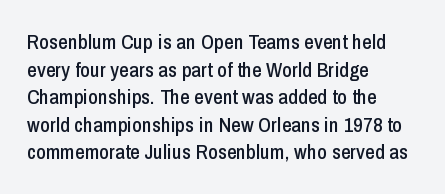
{"italic": "no", "underline": "no", "align": "left", "line_spacing": "normal", "line_spacing_ratio": 1.31, "letter_spacing": "normal", "letter_spacing_em": 0.0, "glyph_px": 21}
